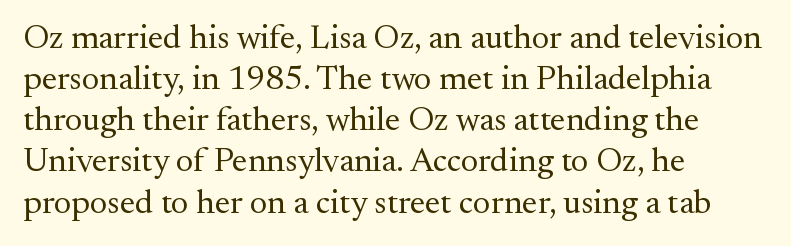
Q: Is the text bold? A: No.
Q: Is the text italic (slanted)? A: No, it is upright.
Q: Is the typeface a serif or a sans-serif typeface? A: Serif.
Q: Is the text underlined? A: No.
Q: How is the paragraph aligned? A: Left-aligned.
Q: Is the spacing between letters normal or unusually wide? A: Normal.
Q: Width (condensed, normal, or wide)? A: Normal.
Q: Stroke contrast? A: Medium.
Q: x-height? A: Small.
Q: Monospaced? A: No.
